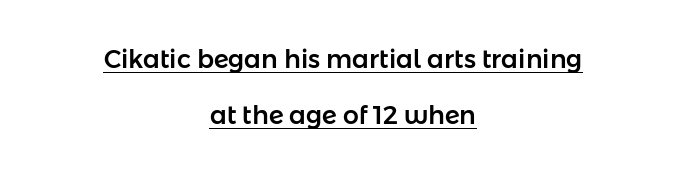
{"italic": "no", "underline": "yes", "align": "center", "line_spacing": "loose", "line_spacing_ratio": 2.23, "letter_spacing": "normal", "letter_spacing_em": 0.0, "glyph_px": 25}
